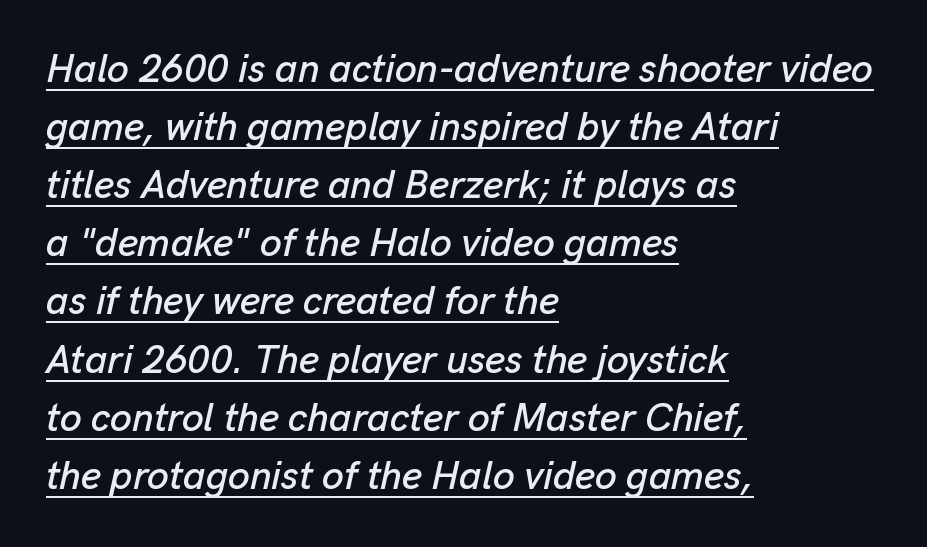
{"italic": "yes", "lean": "right", "slant_degrees": 13, "width": "normal", "stroke_contrast": "low", "x_height": "medium", "monospaced": "no", "underline": "yes", "align": "left", "line_spacing": "normal", "line_spacing_ratio": 1.49, "letter_spacing": "normal", "letter_spacing_em": 0.0, "glyph_px": 39}
